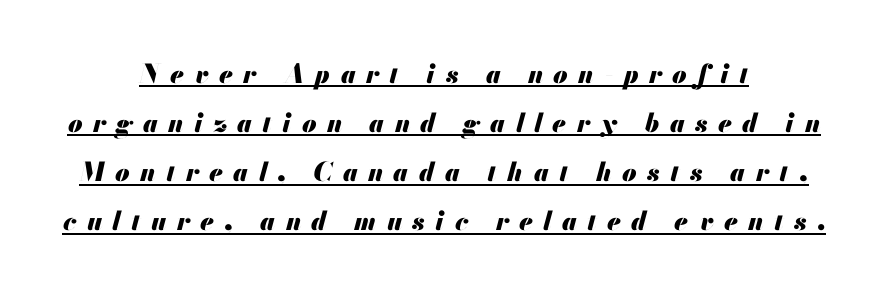
Would a proofreader flag this as italicized? Yes. Descenders here cross a horizontal rule under the line. Students, note that the glyphs here are deliberately spaced far apart. In terms of weight, the rendering is a true, heavy bold.
